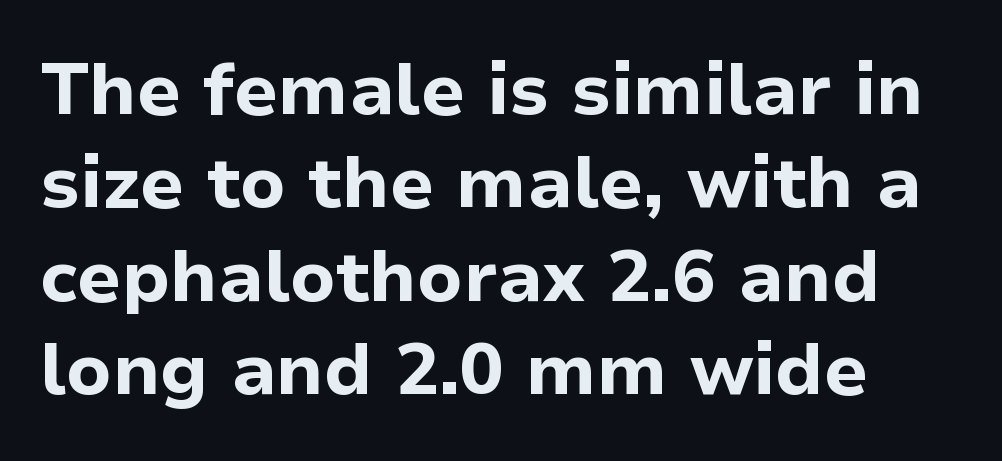
{"serif": "no", "italic": "no", "bold": "yes", "weight": "bold", "width": "normal", "stroke_contrast": "low", "x_height": "medium", "monospaced": "no", "underline": "no", "align": "left", "line_spacing": "normal", "line_spacing_ratio": 1.28, "letter_spacing": "normal", "letter_spacing_em": 0.0, "glyph_px": 73}
